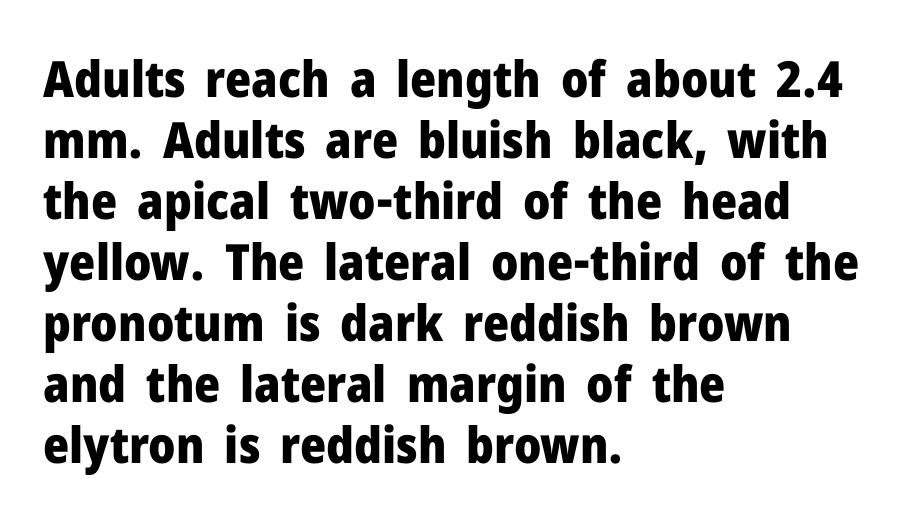
Q: Is the text bold? A: Yes.
Q: Is the text italic (slanted)? A: No, it is upright.
Q: Is the typeface a serif or a sans-serif typeface? A: Sans-serif.
Q: Is the text underlined? A: No.
Q: How is the paragraph aligned? A: Left-aligned.
Q: Is the spacing between letters normal or unusually wide? A: Normal.
Q: Width (condensed, normal, or wide)? A: Normal.
Q: Stroke contrast? A: Low.
Q: x-height? A: Medium.
Q: Monospaced? A: No.
